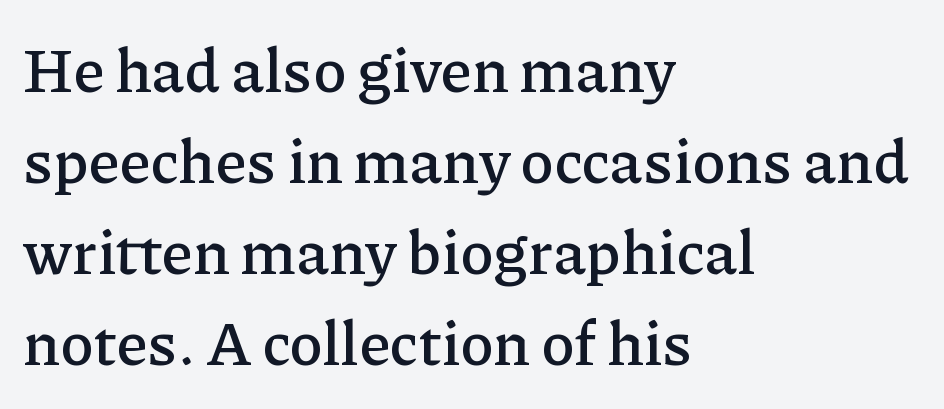
The image shows 62 px serif type, upright; set left-aligned, normal line spacing (1.47x), normal letter spacing, not underlined; low stroke contrast and a medium x-height.
